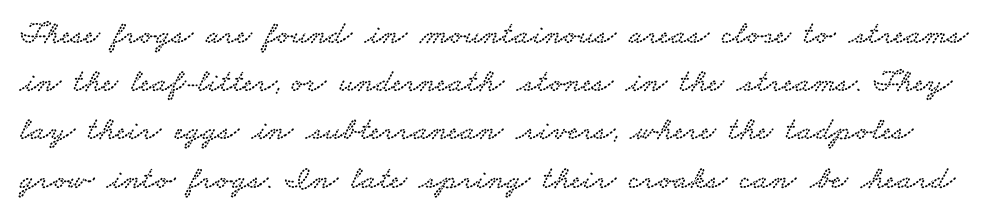
{"width": "wide", "stroke_contrast": "low", "x_height": "small", "monospaced": "no", "underline": "no", "line_spacing": "normal", "line_spacing_ratio": 1.46, "letter_spacing": "normal", "letter_spacing_em": 0.0, "glyph_px": 33}
